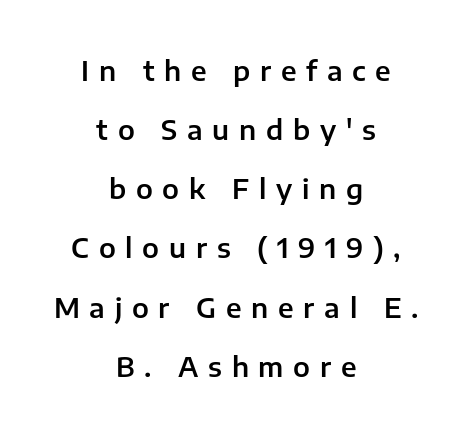
The gaps between neighbouring characters are conspicuously large. Every character sits straight up, as roman type does. The whitespace from short lines is split evenly between both sides. Notice the wide empty band between every row — that's loose leading. The gap between lines stays unmarked.
